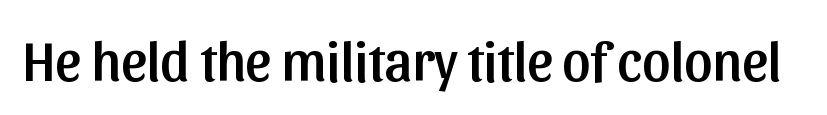
The image shows 56 px sans-serif type, upright; set normal letter spacing, not underlined; low stroke contrast and a medium x-height.
